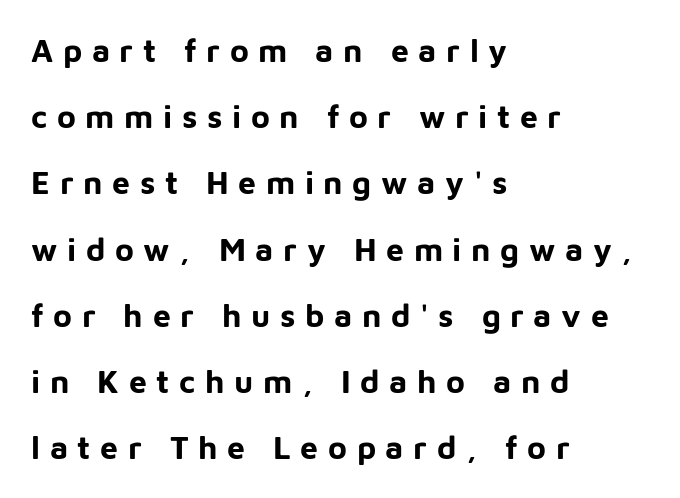
{"serif": "no", "italic": "no", "bold": "yes", "weight": "bold", "width": "normal", "stroke_contrast": "low", "x_height": "medium", "monospaced": "no", "underline": "no", "align": "left", "line_spacing": "loose", "line_spacing_ratio": 2.07, "letter_spacing": "wide", "letter_spacing_em": 0.3, "glyph_px": 32}
